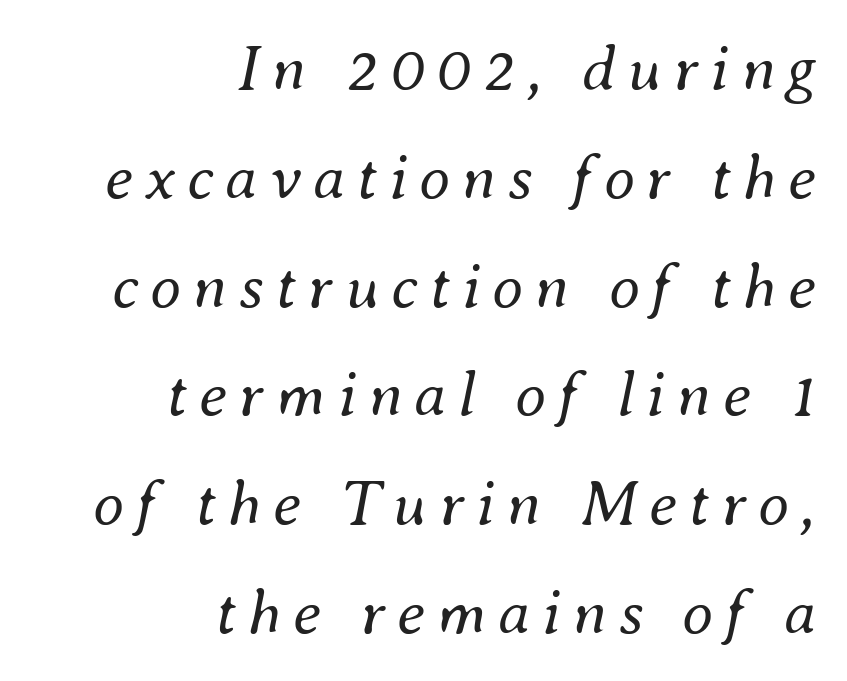
{"italic": "yes", "lean": "right", "slant_degrees": 8, "bold": "no", "weight": "regular", "width": "normal", "stroke_contrast": "medium", "x_height": "small", "monospaced": "no", "underline": "no", "align": "right", "line_spacing": "normal", "line_spacing_ratio": 1.7, "glyph_px": 64}
